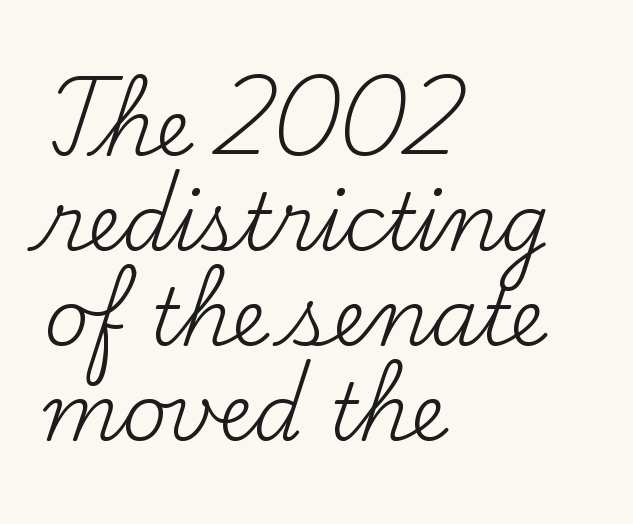
{"serif": "yes", "bold": "no", "weight": "regular", "width": "normal", "stroke_contrast": "medium", "x_height": "small", "monospaced": "no", "underline": "no", "align": "left", "line_spacing_ratio": 1.22, "letter_spacing": "normal", "letter_spacing_em": 0.0, "glyph_px": 78}
